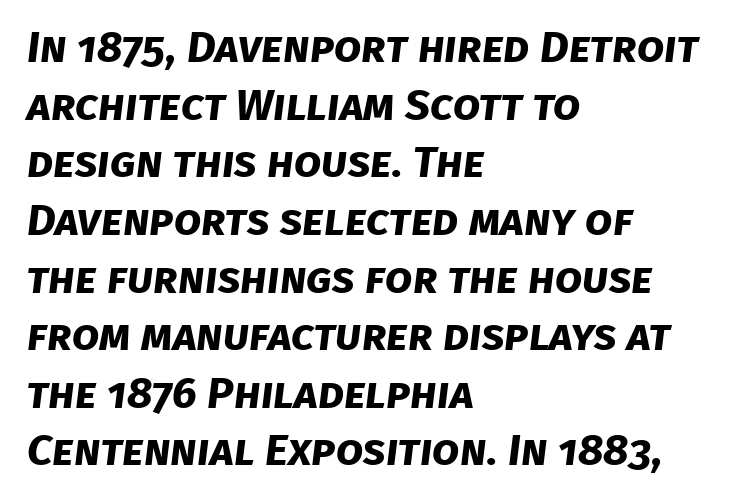
The image shows 44 px bold sans-serif type; set left-aligned, normal line spacing (1.31x), normal letter spacing, not underlined; low stroke contrast and a large x-height.
